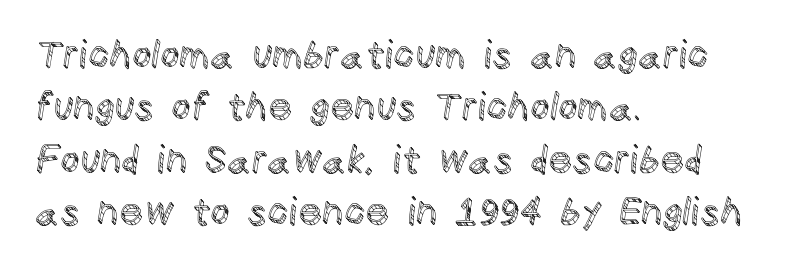
The rendering uses a moderate line-height, typical for paragraphs. The ragged edge is on the right, which tells us the setting is flush left. The passage shown is typed in a proportional face where columns would drift. What stands out about the letter spacing? Nothing — it is the standard amount.
